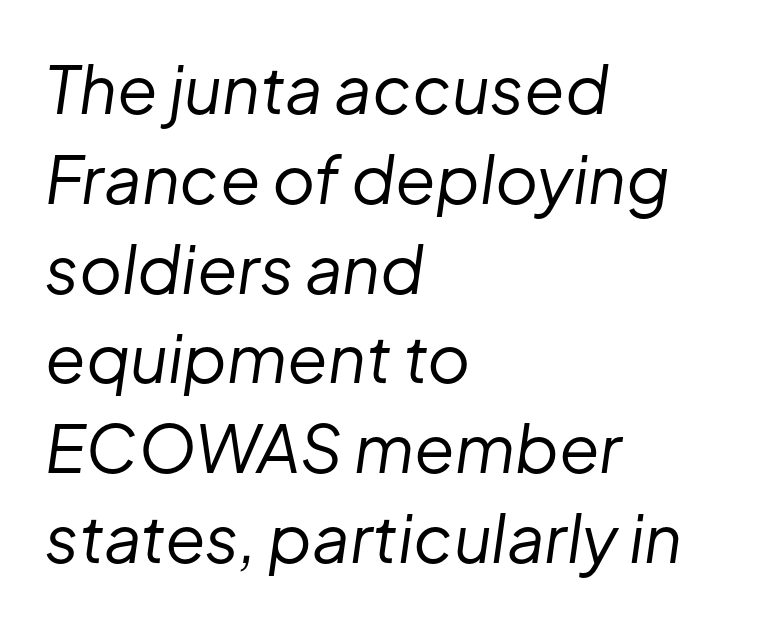
The image shows 66 px regular-weight type, italic (leaning right); set left-aligned, normal line spacing (1.36x), normal letter spacing, not underlined; low stroke contrast and a medium x-height.
